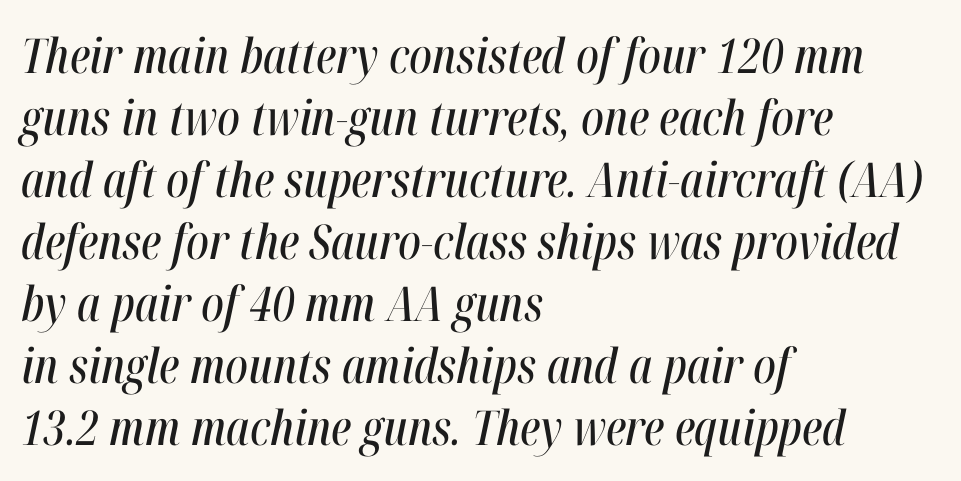
The image shows 48 px condensed type, italic (leaning right); set left-aligned, normal line spacing (1.29x), normal letter spacing, not underlined; high stroke contrast and a medium x-height.
